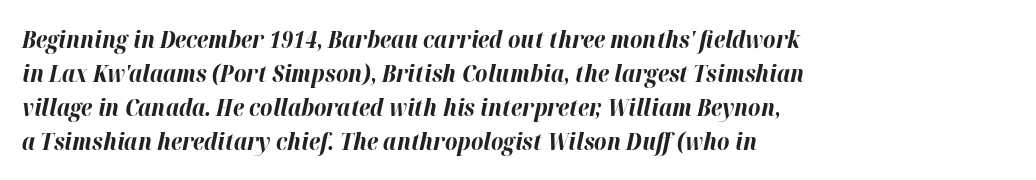
Q: Is the text bold? A: Yes.
Q: Is the text italic (slanted)? A: Yes, it leans right by about 12 degrees.
Q: Is the text underlined? A: No.
Q: How is the paragraph aligned? A: Left-aligned.
Q: Is the spacing between letters normal or unusually wide? A: Normal.
Q: Is the spacing between lines tight, normal or loose? A: Normal.
